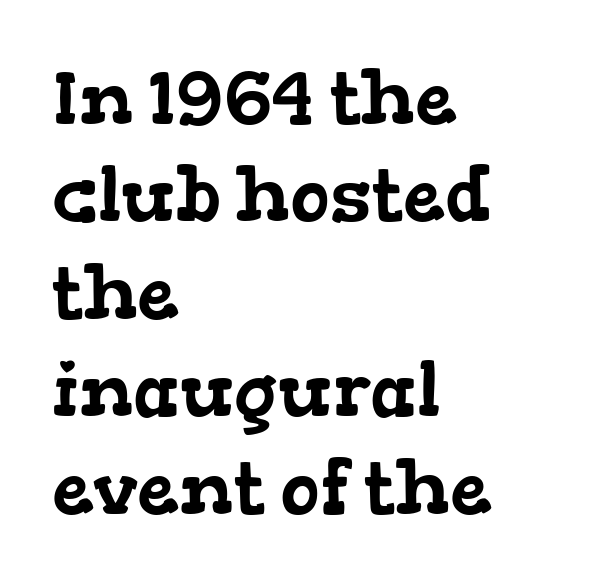
Q: Is the typeface a serif or a sans-serif typeface? A: Serif.
Q: Is the text underlined? A: No.
Q: How is the paragraph aligned? A: Left-aligned.
Q: Is the spacing between letters normal or unusually wide? A: Normal.
Q: Is the spacing between lines tight, normal or loose? A: Normal.
Q: Width (condensed, normal, or wide)? A: Wide.
Q: Stroke contrast? A: Low.
Q: x-height? A: Medium.
Q: Monospaced? A: No.
